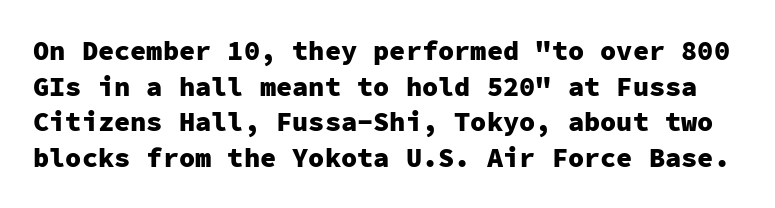
The horizontal fit of the characters is conventional and even. A clean baseline with only descenders dipping below it. This sample uses an upright cut, with every glyph sitting square on the baseline. Set as a true bold cut, around the 700 mark. Regular leading.
